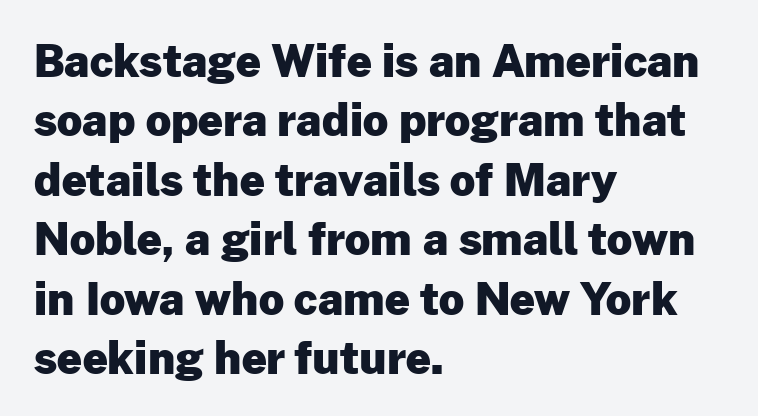
Q: Is the text bold? A: Yes.
Q: Is the text italic (slanted)? A: No, it is upright.
Q: Is the typeface a serif or a sans-serif typeface? A: Sans-serif.
Q: Is the text underlined? A: No.
Q: How is the paragraph aligned? A: Left-aligned.
Q: Is the spacing between letters normal or unusually wide? A: Normal.
Q: Is the spacing between lines tight, normal or loose? A: Normal.
Q: Width (condensed, normal, or wide)? A: Normal.
Q: Stroke contrast? A: Low.
Q: x-height? A: Medium.
Q: Monospaced? A: No.
